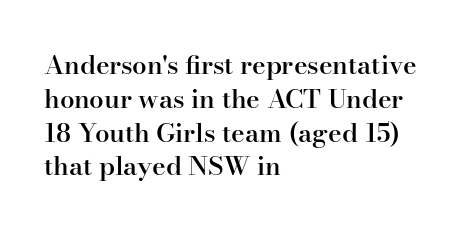
{"italic": "no", "bold": "semi", "underline": "no", "align": "left", "line_spacing": "normal", "line_spacing_ratio": 1.3, "letter_spacing": "normal", "letter_spacing_em": 0.0, "glyph_px": 26}
